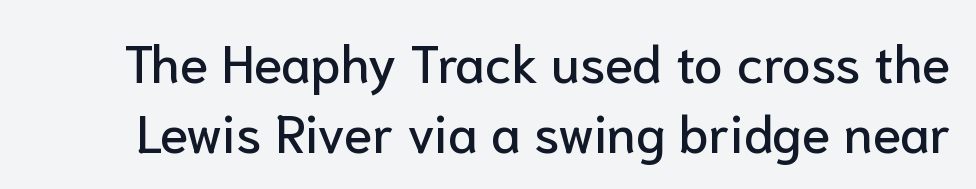
Q: Is the text italic (slanted)? A: No, it is upright.
Q: Is the typeface a serif or a sans-serif typeface? A: Sans-serif.
Q: Is the text underlined? A: No.
Q: Is the spacing between letters normal or unusually wide? A: Normal.
Q: Is the spacing between lines tight, normal or loose? A: Normal.
Q: Width (condensed, normal, or wide)? A: Normal.
Q: Stroke contrast? A: Low.
Q: x-height? A: Medium.
Q: Monospaced? A: No.
